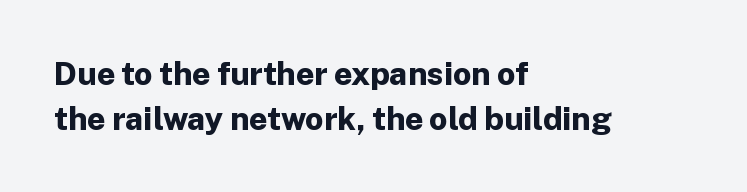
The letters sit at their default tracking, neither squeezed nor spread. The ragged edge is on the right, which tells us the setting is flush left. Vertical strokes here are truly vertical. Anything drawn beneath the words? Only blank space.
